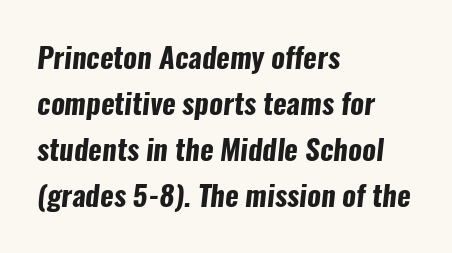
The image shows 29 px bold, condensed sans-serif type; set left-aligned, normal line spacing (1.59x), normal letter spacing, not underlined; low stroke contrast and a medium x-height.
